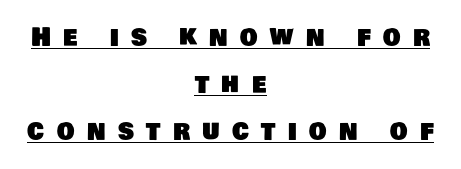
The rendering uses the underline text-decoration. Display-style spreading of the glyphs; the letterfit is very open. These lines stack symmetrically, like a column narrowing and widening about its center.
